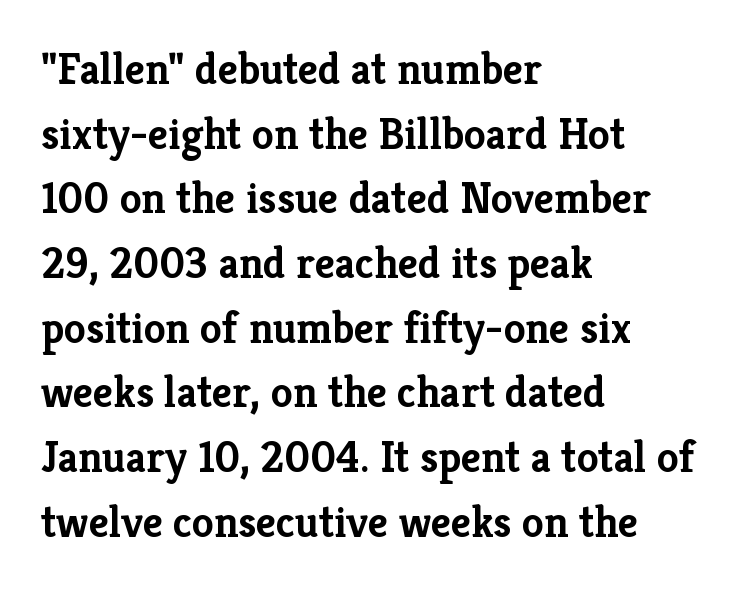
Q: Is the text bold? A: Yes.
Q: Is the text italic (slanted)? A: No, it is upright.
Q: Is the typeface a serif or a sans-serif typeface? A: Serif.
Q: Is the text underlined? A: No.
Q: How is the paragraph aligned? A: Left-aligned.
Q: Is the spacing between letters normal or unusually wide? A: Normal.
Q: Is the spacing between lines tight, normal or loose? A: Normal.
Q: Width (condensed, normal, or wide)? A: Normal.
Q: Stroke contrast? A: Low.
Q: x-height? A: Medium.
Q: Monospaced? A: No.
